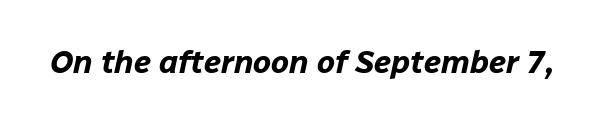
{"italic": "yes", "lean": "right", "slant_degrees": 12, "bold": "yes", "weight": "bold", "width": "normal", "stroke_contrast": "low", "x_height": "medium", "monospaced": "no", "underline": "no", "letter_spacing": "normal", "letter_spacing_em": 0.0, "glyph_px": 32}
